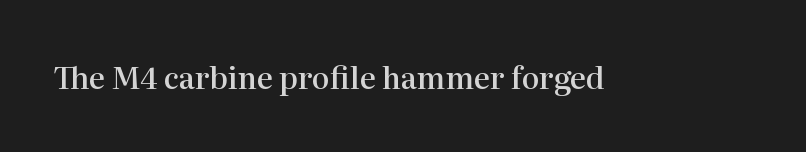
{"serif": "yes", "italic": "no", "bold": "semi", "weight": "semibold", "width": "normal", "stroke_contrast": "high", "x_height": "medium", "monospaced": "no", "underline": "no", "letter_spacing": "normal", "letter_spacing_em": 0.0, "glyph_px": 30}
